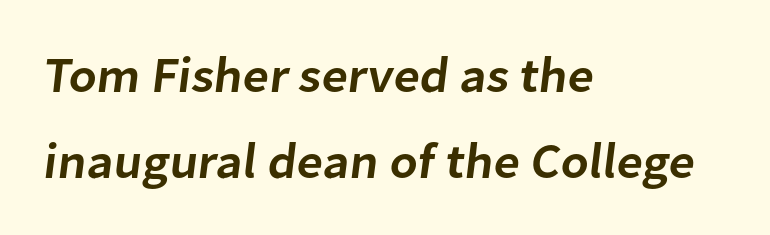
Q: Is the text bold? A: Semi-bold.
Q: Is the typeface a serif or a sans-serif typeface? A: Sans-serif.
Q: Is the text underlined? A: No.
Q: How is the paragraph aligned? A: Left-aligned.
Q: Is the spacing between letters normal or unusually wide? A: Normal.
Q: Width (condensed, normal, or wide)? A: Normal.
Q: Stroke contrast? A: Low.
Q: x-height? A: Medium.
Q: Monospaced? A: No.
